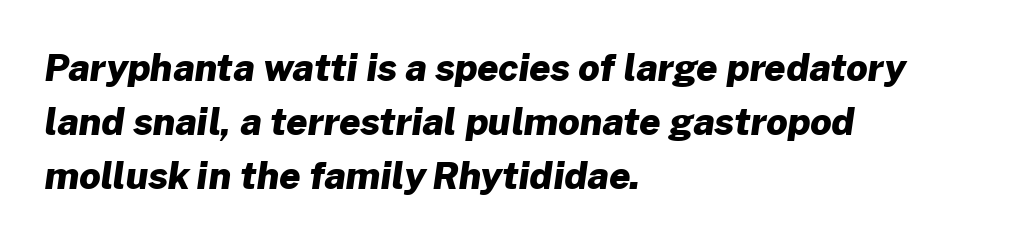
The lines are quadded left. Leading: standard. A sans-serif font was chosen for this passage. In terms of letterspacing, this is plain default setting. Proportional: the letters do not fall into vertical columns.
